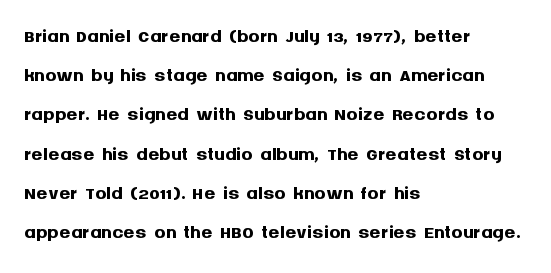
The lines are quadded left. Each new line begins a customary step beneath the previous one. Chunky letters — that's bold for sure. Every stem runs plumb, perpendicular to the baseline. Compared with typical body copy, the letter spacing here is the same. The designer went with a sans here, leaving each stem footless.
